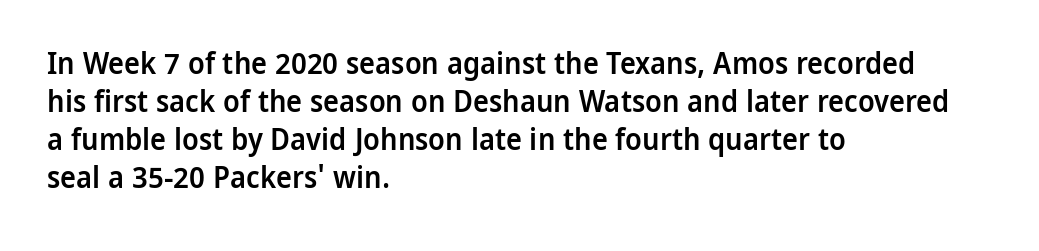
Q: Is the text bold? A: Semi-bold.
Q: Is the text italic (slanted)? A: No, it is upright.
Q: Is the typeface a serif or a sans-serif typeface? A: Sans-serif.
Q: Is the text underlined? A: No.
Q: How is the paragraph aligned? A: Left-aligned.
Q: Is the spacing between letters normal or unusually wide? A: Normal.
Q: Is the spacing between lines tight, normal or loose? A: Normal.
Q: Width (condensed, normal, or wide)? A: Normal.
Q: Stroke contrast? A: Low.
Q: x-height? A: Medium.
Q: Monospaced? A: No.
